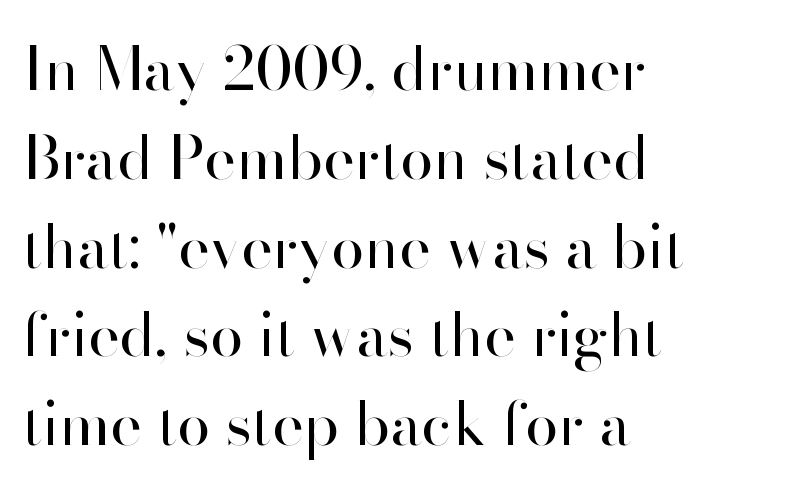
The image shows 60 px regular-weight sans-serif type, upright; set left-aligned, normal line spacing (1.48x), normal letter spacing, not underlined; high stroke contrast and a small x-height.
